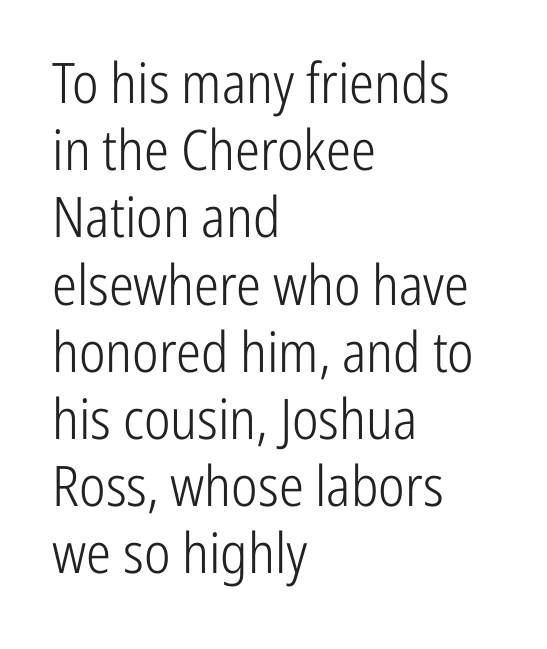
The image shows 56 px light, condensed sans-serif type, upright; set left-aligned, line spacing 1.2x, normal letter spacing, not underlined; low stroke contrast and a medium x-height.
